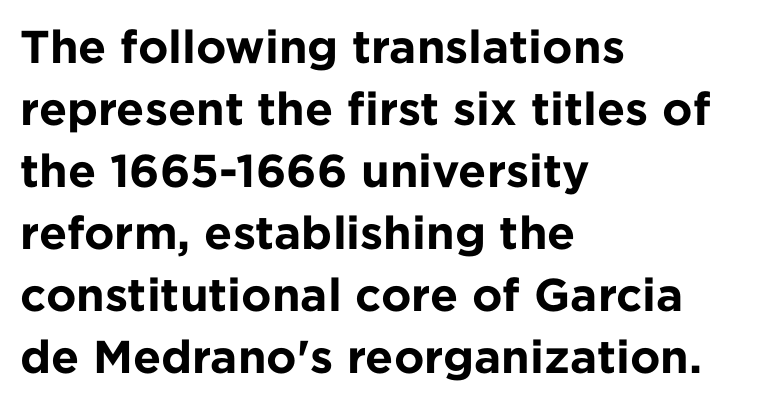
The image shows 46 px bold sans-serif type, upright; set left-aligned, normal line spacing (1.35x), normal letter spacing, not underlined; low stroke contrast and a medium x-height.
